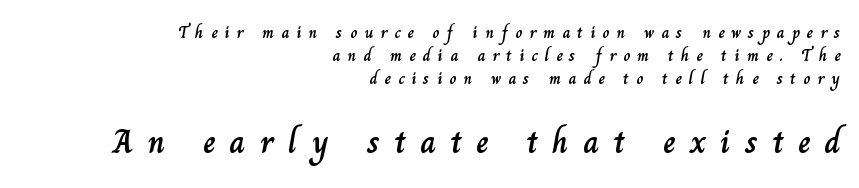
Q: Is the text italic (slanted)? A: Yes.
Q: Is the text underlined? A: No.
Q: How is the paragraph aligned? A: Right-aligned.
Q: Is the spacing between letters normal or unusually wide? A: Unusually wide.
Q: Is the spacing between lines tight, normal or loose? A: Normal.
Q: Which block of text is set in a larger size, the first (top) or the second (bottom)? A: The second (bottom) one.
Q: Width (condensed, normal, or wide)? A: Normal.
Q: Stroke contrast? A: Low.
Q: x-height? A: Small.
Q: Monospaced? A: No.
